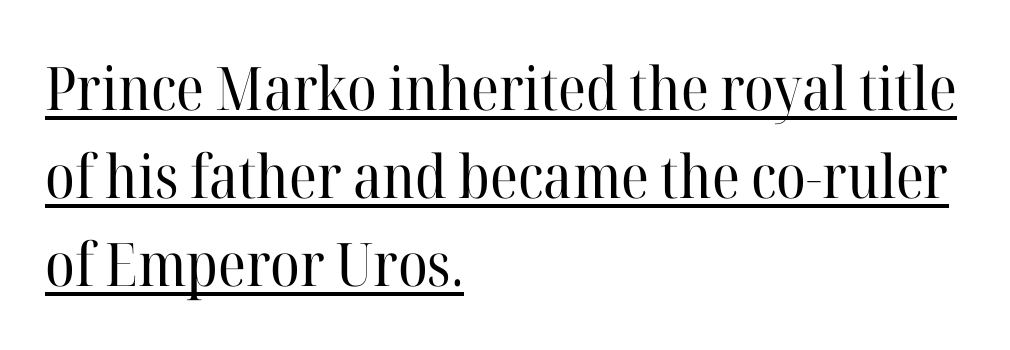
Q: Is the text bold? A: No.
Q: Is the text italic (slanted)? A: No, it is upright.
Q: Is the typeface a serif or a sans-serif typeface? A: Serif.
Q: Is the text underlined? A: Yes.
Q: How is the paragraph aligned? A: Left-aligned.
Q: Is the spacing between letters normal or unusually wide? A: Normal.
Q: Is the spacing between lines tight, normal or loose? A: Normal.
Q: Width (condensed, normal, or wide)? A: Normal.
Q: Stroke contrast? A: High.
Q: x-height? A: Medium.
Q: Monospaced? A: No.
